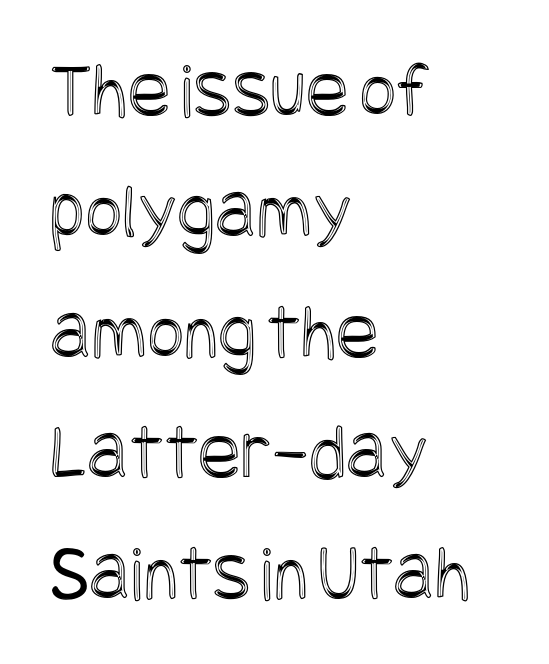
The image shows 80 px condensed type, upright; set left-aligned, normal line spacing (1.51x), normal letter spacing, not underlined; a large x-height.
